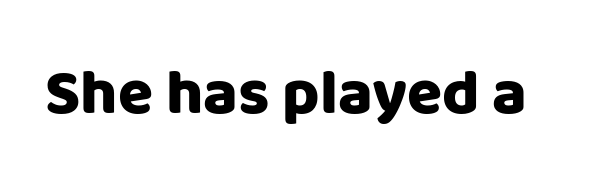
The image shows 64 px sans-serif type, upright; set normal letter spacing, not underlined; low stroke contrast and a large x-height.
